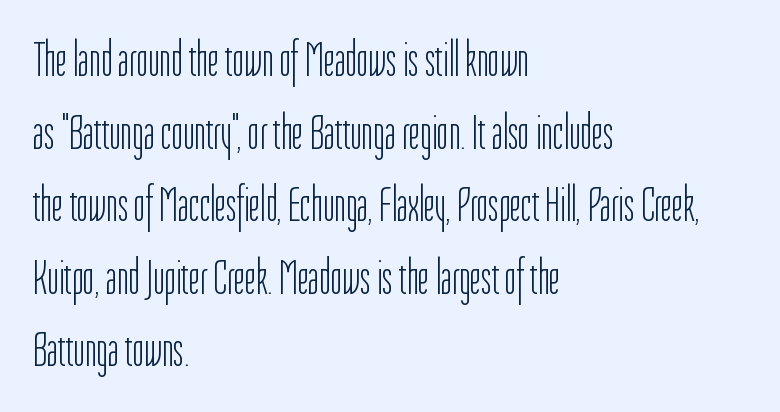
A typesetter would call this proportional, since set widths differ per character. Line spacing here is normal. Posture: upright roman. This rendering features lettering with no underline. Typographically, this falls in the sans-serif category. Typeset ragged right — the left edge is the straight one.
